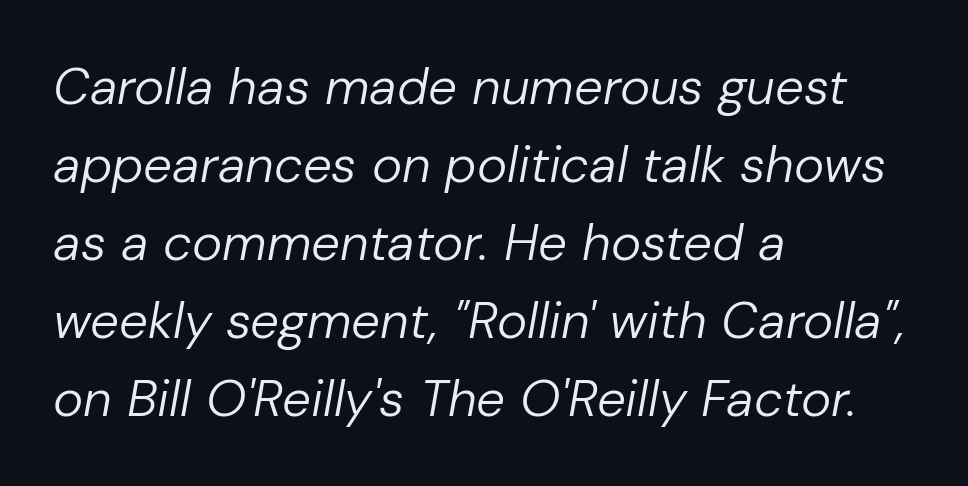
The image shows 51 px regular-weight type, italic (leaning right); set left-aligned, normal line spacing (1.53x), normal letter spacing, not underlined; low stroke contrast and a medium x-height.
